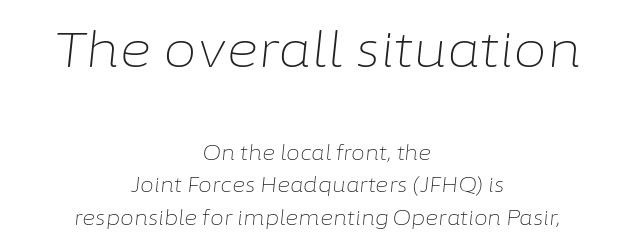
Slant detected: the letters are inclined. The typesetter chose a symmetrical, centered arrangement here. Has an underline been added? It has not. Unbolded letterforms with no extra heft. Is this a fixed-width face? No — the glyphs have proportional, varying widths. Default kerning and tracking; the words read as compact shapes.
